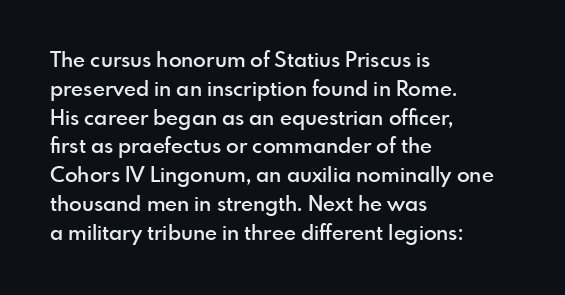
Underlining? Definitely not there. Posture: vertical. The space between consecutive lines is moderate. The paragraph has a hard left edge and a soft right edge. The line texture is even and compact thanks to regular tracking.
